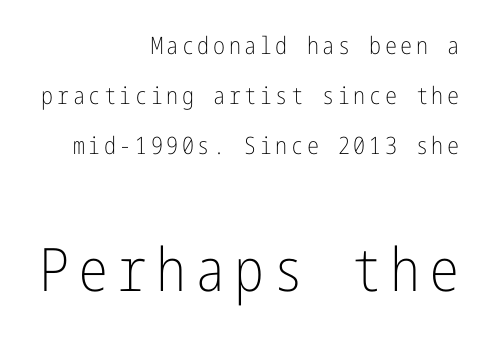
The image shows 60 px light, condensed sans-serif type, upright; set right-aligned, loose line spacing (2.09x), not underlined; the second (bottom) block is 2.5x larger; low stroke contrast and a medium x-height.
